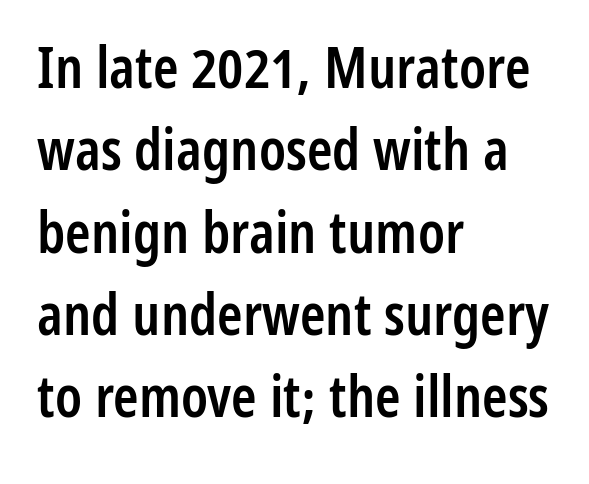
Q: Is the text bold? A: Semi-bold.
Q: Is the text italic (slanted)? A: No, it is upright.
Q: Is the typeface a serif or a sans-serif typeface? A: Sans-serif.
Q: Is the text underlined? A: No.
Q: How is the paragraph aligned? A: Left-aligned.
Q: Is the spacing between letters normal or unusually wide? A: Normal.
Q: Is the spacing between lines tight, normal or loose? A: Normal.
Q: Width (condensed, normal, or wide)? A: Condensed.
Q: Stroke contrast? A: Low.
Q: x-height? A: Medium.
Q: Monospaced? A: No.
